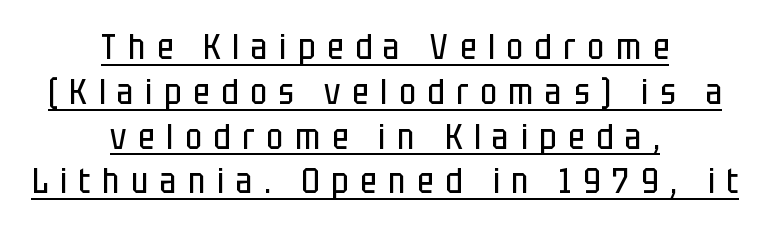
The image shows 35 px regular-weight, condensed sans-serif type, upright; set centered, normal line spacing (1.28x), unusually wide letter spacing (+0.34 em), underlined; low stroke contrast and a large x-height.
